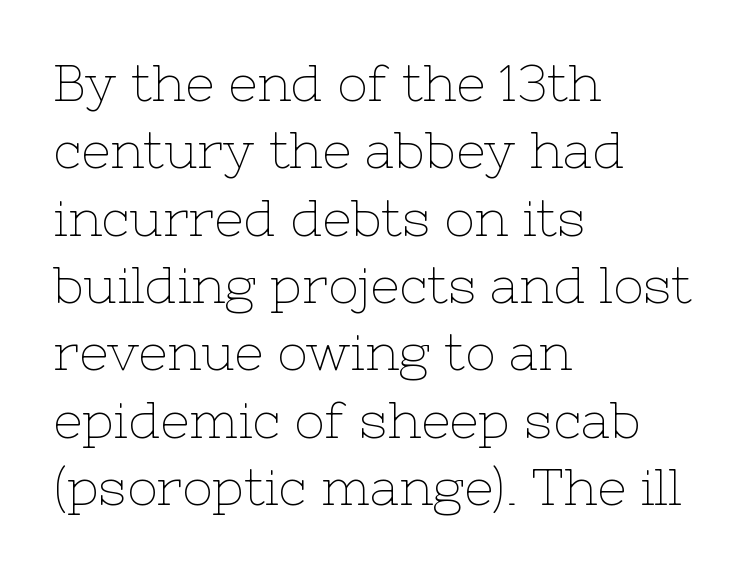
{"serif": "yes", "italic": "no", "bold": "no", "weight": "thin", "width": "normal", "stroke_contrast": "low", "x_height": "medium", "monospaced": "no", "underline": "no", "align": "left", "line_spacing": "normal", "line_spacing_ratio": 1.32, "letter_spacing": "normal", "letter_spacing_em": 0.0, "glyph_px": 51}
